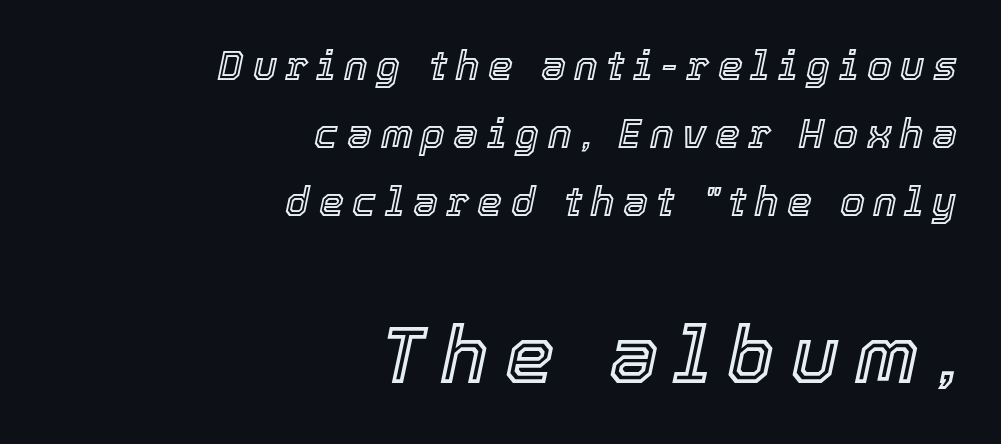
{"italic": "yes", "lean": "right", "slant_degrees": 12, "width": "normal", "x_height": "medium", "monospaced": "no", "underline": "no", "align": "right", "line_spacing": "normal", "line_spacing_ratio": 1.7, "letter_spacing": "wide", "letter_spacing_em": 0.21, "larger_block": "second", "size_ratio": 1.98, "glyph_px": 79}
